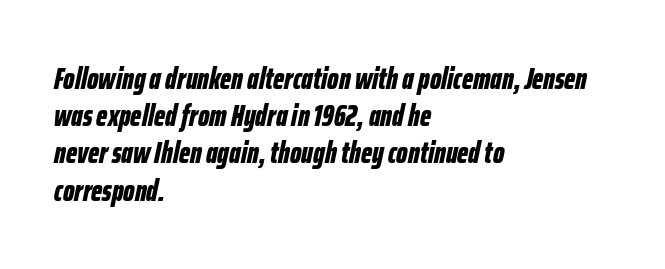
Q: Is the text bold? A: Yes.
Q: Is the text italic (slanted)? A: Yes, it leans right by about 12 degrees.
Q: Is the text underlined? A: No.
Q: How is the paragraph aligned? A: Left-aligned.
Q: Is the spacing between letters normal or unusually wide? A: Normal.
Q: Width (condensed, normal, or wide)? A: Condensed.
Q: Stroke contrast? A: Low.
Q: x-height? A: Medium.
Q: Monospaced? A: No.
